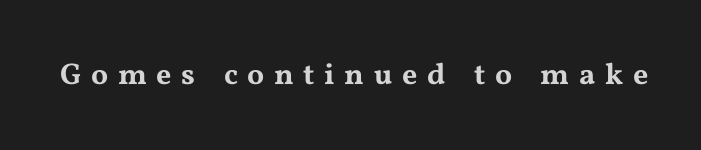
The image shows 30 px wide serif type, upright; set unusually wide letter spacing (+0.32 em), not underlined; medium stroke contrast and a medium x-height.
